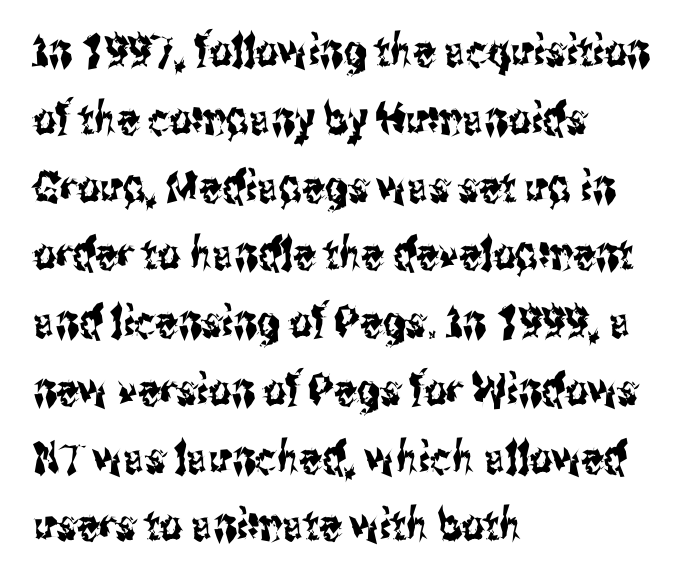
{"serif": "no", "italic": "no", "width": "condensed", "stroke_contrast": "medium", "x_height": "medium", "monospaced": "no", "underline": "no", "align": "left", "line_spacing": "normal", "line_spacing_ratio": 1.54, "letter_spacing": "normal", "letter_spacing_em": 0.0, "glyph_px": 44}
